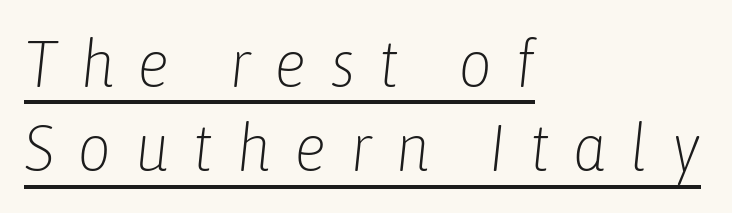
The image shows 66 px light, condensed type, italic (leaning right); set left-aligned, normal line spacing (1.28x), unusually wide letter spacing (+0.35 em), underlined; low stroke contrast and a medium x-height.
